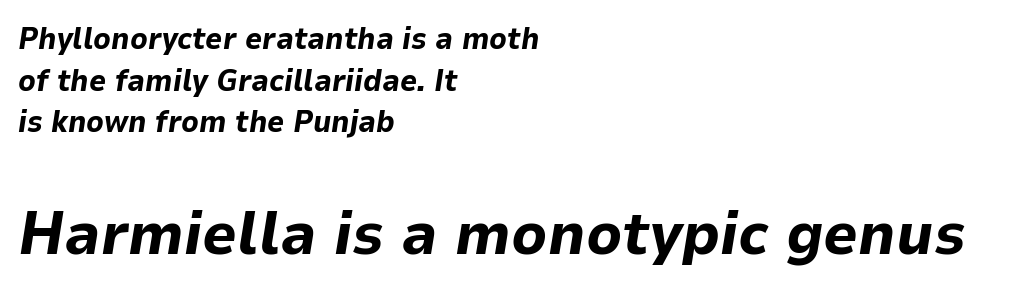
{"italic": "yes", "lean": "right", "slant_degrees": 9, "bold": "yes", "weight": "bold", "width": "normal", "stroke_contrast": "low", "x_height": "medium", "monospaced": "no", "underline": "no", "align": "left", "line_spacing": "normal", "line_spacing_ratio": 1.39, "letter_spacing": "normal", "letter_spacing_em": 0.0, "larger_block": "second", "size_ratio": 2.03, "glyph_px": 61}
